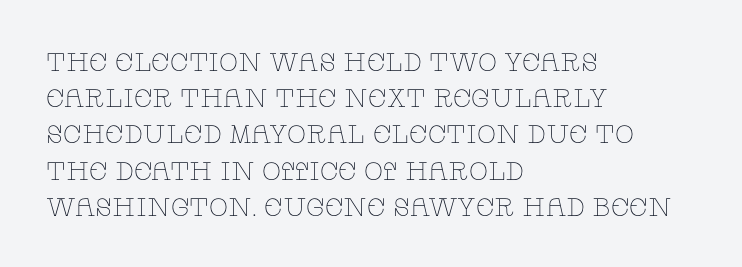
{"italic": "no", "bold": "no", "underline": "no", "align": "left", "line_spacing": "normal", "line_spacing_ratio": 1.45, "letter_spacing": "normal", "letter_spacing_em": 0.0, "glyph_px": 25}
